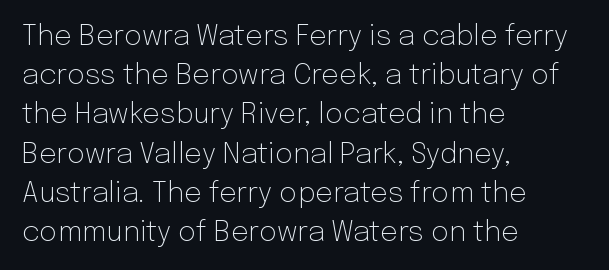
Q: Is the text bold? A: No.
Q: Is the text italic (slanted)? A: No, it is upright.
Q: Is the typeface a serif or a sans-serif typeface? A: Sans-serif.
Q: Is the text underlined? A: No.
Q: How is the paragraph aligned? A: Left-aligned.
Q: Is the spacing between letters normal or unusually wide? A: Normal.
Q: Is the spacing between lines tight, normal or loose? A: Normal.
Q: Width (condensed, normal, or wide)? A: Normal.
Q: Stroke contrast? A: Low.
Q: x-height? A: Medium.
Q: Monospaced? A: No.
